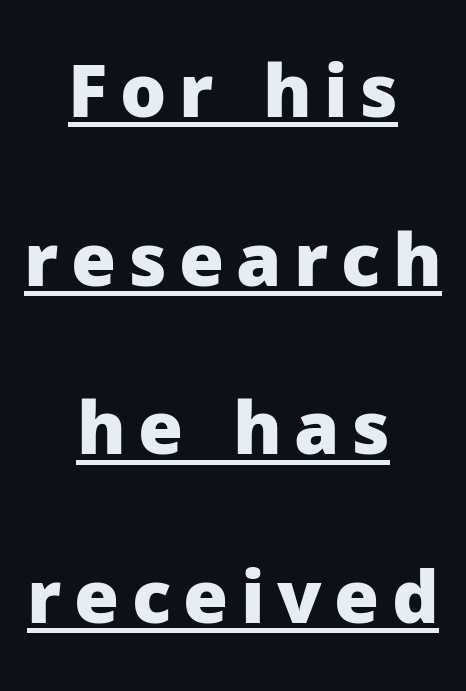
{"serif": "no", "italic": "no", "bold": "yes", "weight": "heavy", "width": "normal", "stroke_contrast": "low", "x_height": "medium", "monospaced": "no", "underline": "yes", "align": "center", "line_spacing": "loose", "line_spacing_ratio": 2.31, "glyph_px": 73}
